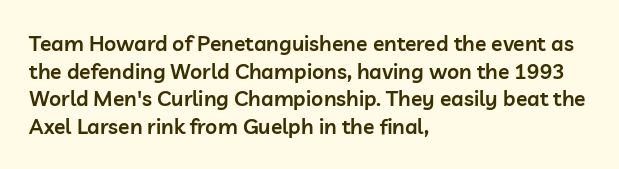
Q: Is the text bold? A: Semi-bold.
Q: Is the text italic (slanted)? A: No, it is upright.
Q: Is the text underlined? A: No.
Q: How is the paragraph aligned? A: Left-aligned.
Q: Is the spacing between letters normal or unusually wide? A: Normal.
Q: Is the spacing between lines tight, normal or loose? A: Normal.
